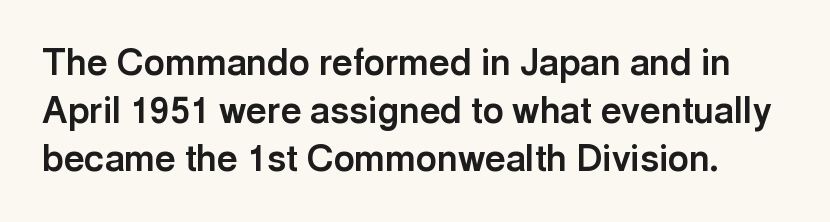
Varying glyph widths throughout — classic text-font behaviour. Descender tails drop into unmarked territory. Are there feet on the stems? There aren't — it's a sans. A roman cut, with each character standing at attention.
